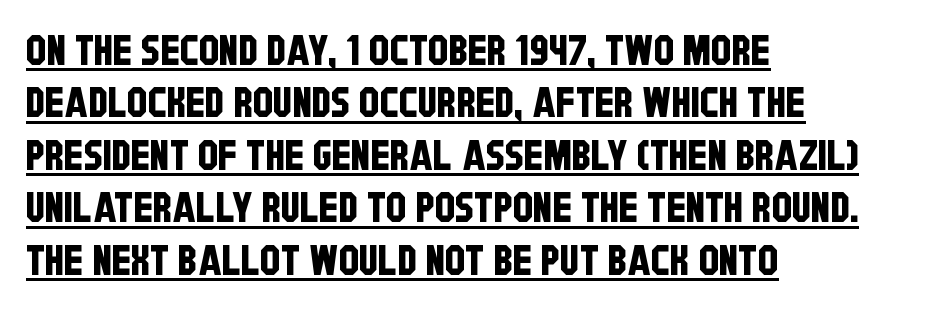
Q: Is the typeface a serif or a sans-serif typeface? A: Sans-serif.
Q: Is the text underlined? A: Yes.
Q: How is the paragraph aligned? A: Left-aligned.
Q: Is the spacing between letters normal or unusually wide? A: Normal.
Q: Is the spacing between lines tight, normal or loose? A: Normal.
Q: Width (condensed, normal, or wide)? A: Condensed.
Q: Stroke contrast? A: Low.
Q: x-height? A: Large.
Q: Monospaced? A: No.
